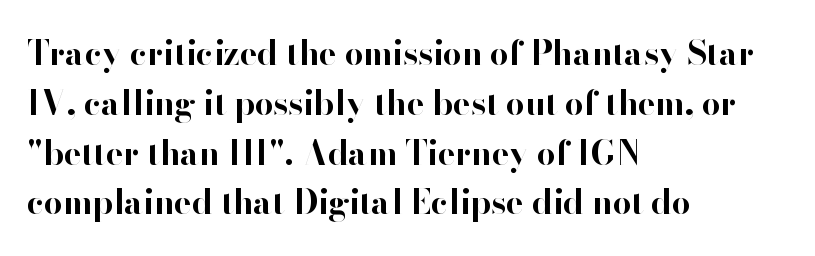
Look at the bottom of the vertical strokes: they stop flat, with no serifs. Vertical spacing — default. Character widths vary here, with narrow letters taking less room than wide ones. It's the straight-up-and-down kind of type. These words are printed bold, with thick strokes throughout. All the whitespace from short lines collects on the right.
